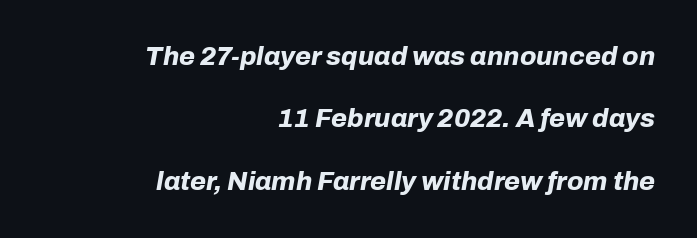
The image shows 26 px bold type, italic (leaning right); set right-aligned, loose line spacing (2.4x), normal letter spacing, not underlined.
